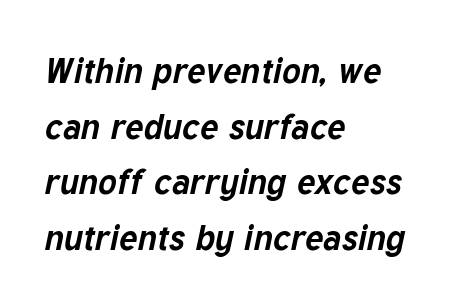
Is the type slanted? Yes — the strokes lean at a clear angle. Notice how descenders clear the ascenders below comfortably — that's standard leading. Looks like regular typesetting: each glyph gets only the width it needs. The strokes are fattened all the way to bold.
